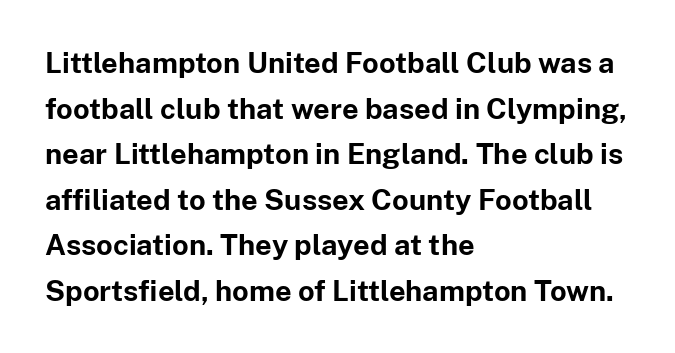
Just letters on the line, the space beneath them empty. Heavy-handed strokes throughout: this text is bold. The rendering keeps characters at their native spacing. The face used here is proportionally spaced, like ordinary book or web type. Reading down the column, the eye jumps a familiar distance to each next line. Line starts are locked; line ends wander.
